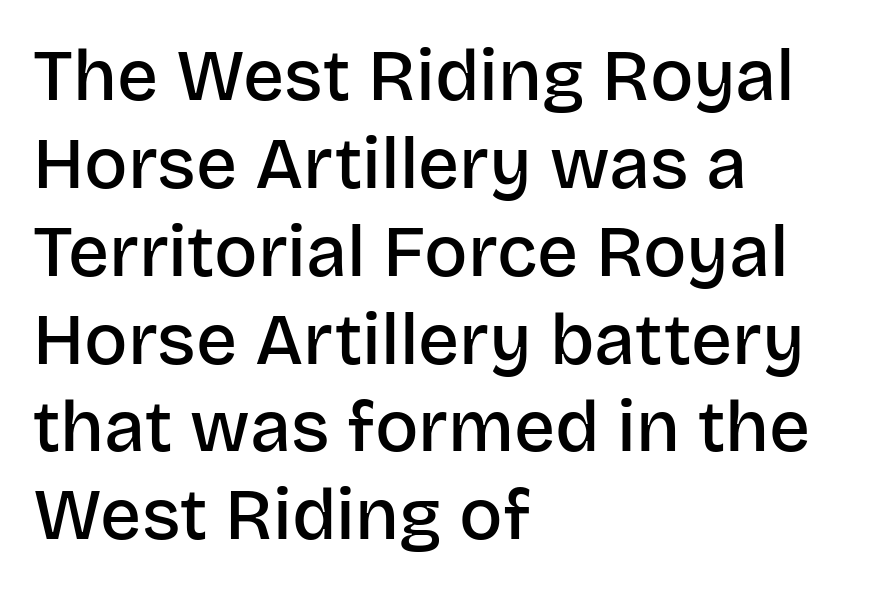
{"serif": "no", "italic": "no", "bold": "semi", "weight": "semibold", "width": "normal", "stroke_contrast": "low", "x_height": "large", "monospaced": "no", "underline": "no", "align": "left", "line_spacing_ratio": 1.22, "letter_spacing": "normal", "letter_spacing_em": 0.0, "glyph_px": 72}
